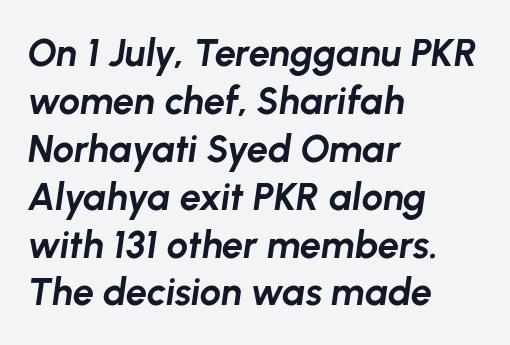
The image shows 38 px bold type, italic (leaning right); set left-aligned, normal line spacing (1.26x), normal letter spacing, not underlined; low stroke contrast and a medium x-height.
